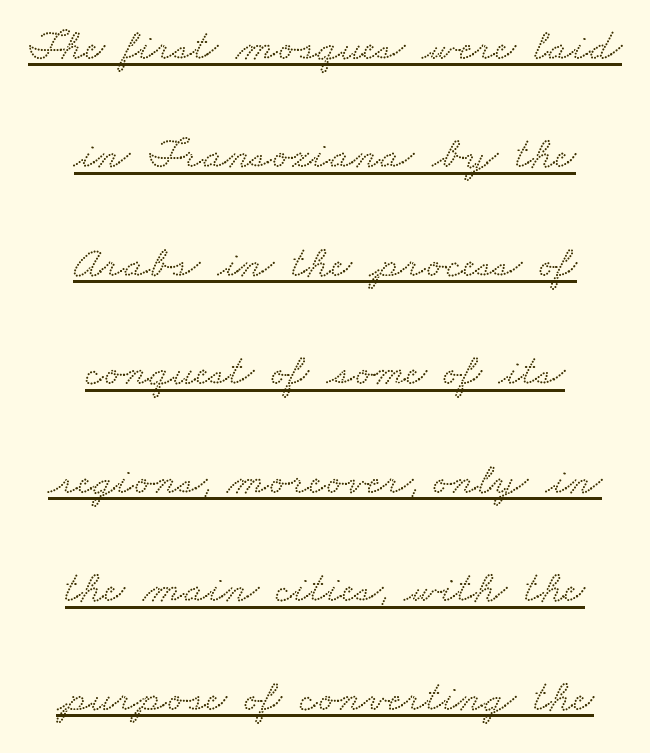
{"serif": "yes", "width": "wide", "stroke_contrast": "low", "x_height": "small", "monospaced": "no", "underline": "yes", "align": "center", "line_spacing": "loose", "line_spacing_ratio": 2.41, "letter_spacing": "normal", "letter_spacing_em": 0.0, "glyph_px": 45}
